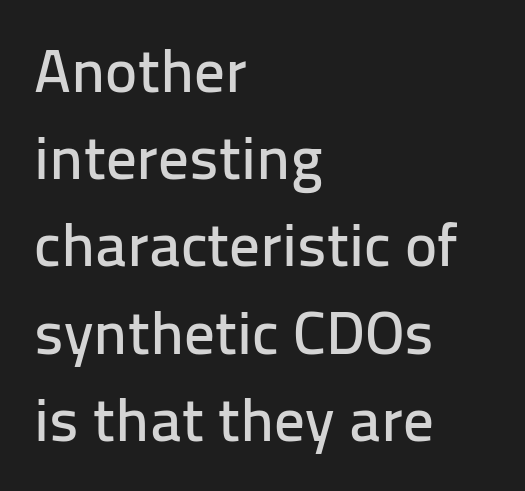
{"serif": "no", "italic": "no", "width": "normal", "stroke_contrast": "low", "x_height": "medium", "monospaced": "no", "underline": "no", "align": "left", "line_spacing": "normal", "line_spacing_ratio": 1.43, "letter_spacing": "normal", "letter_spacing_em": 0.0, "glyph_px": 61}
